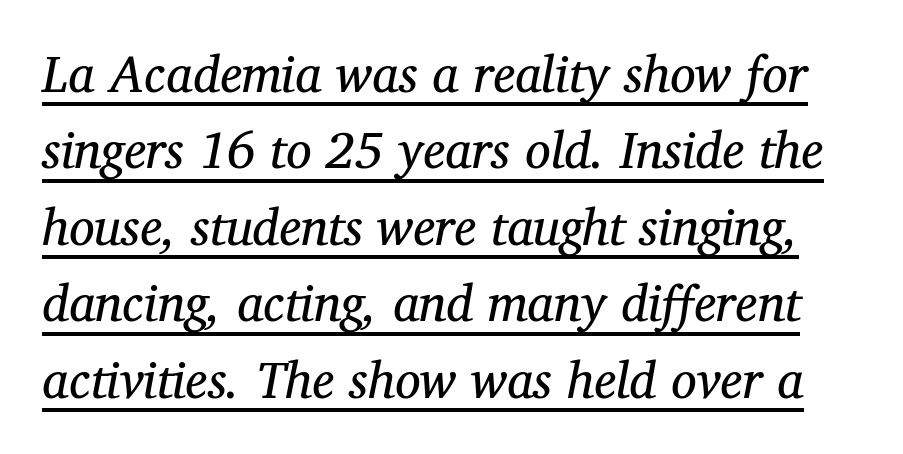
The letterforms sit shoulder to shoulder at normal distance. You can tell it's italic because the verticals aren't actually vertical. Students, observe the line beneath the letters — that is underlining. The strokes carry an ordinary text weight at most.
